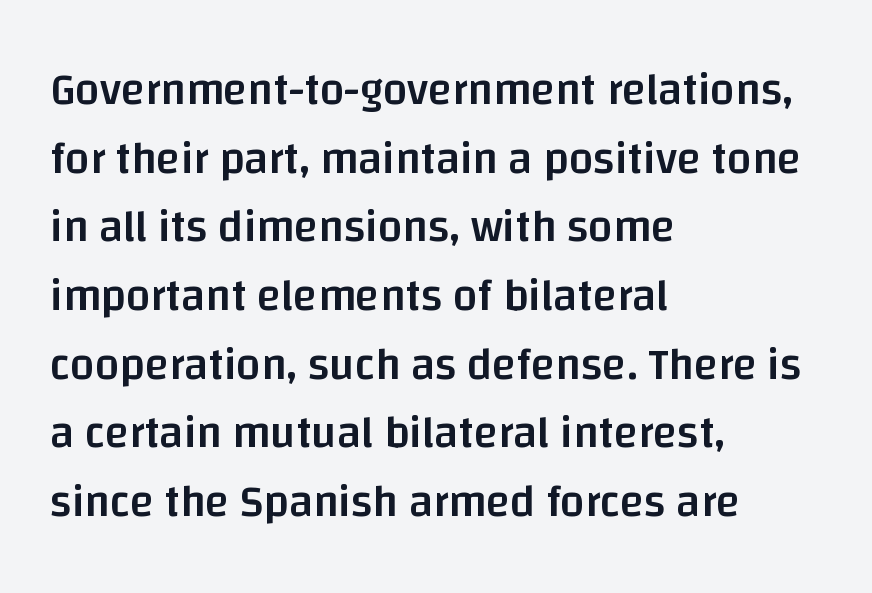
The image shows 44 px semibold sans-serif type, upright; set left-aligned, normal line spacing (1.56x), normal letter spacing, not underlined; low stroke contrast and a large x-height.
